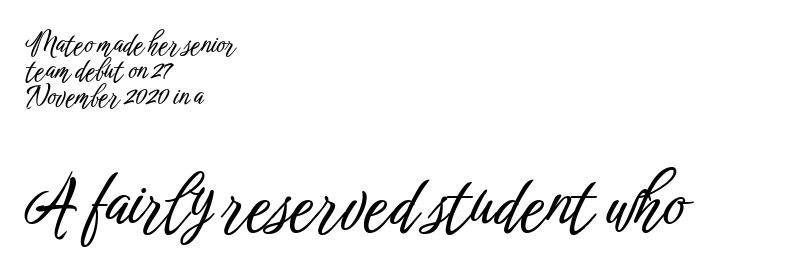
Q: Is the text italic (slanted)? A: Yes.
Q: Is the typeface a serif or a sans-serif typeface? A: Sans-serif.
Q: Is the text underlined? A: No.
Q: How is the paragraph aligned? A: Left-aligned.
Q: Is the spacing between letters normal or unusually wide? A: Normal.
Q: Is the spacing between lines tight, normal or loose? A: Tight.
Q: Which block of text is set in a larger size, the first (top) or the second (bottom)? A: The second (bottom) one.
Q: Width (condensed, normal, or wide)? A: Condensed.
Q: Stroke contrast? A: Low.
Q: x-height? A: Medium.
Q: Monospaced? A: No.
